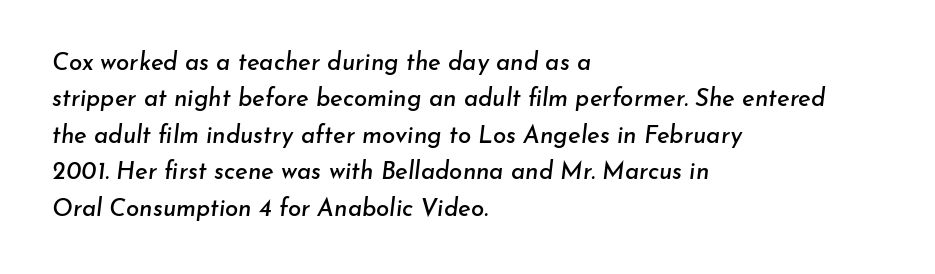
{"italic": "yes", "lean": "right", "slant_degrees": 7, "underline": "no", "align": "left", "line_spacing": "normal", "line_spacing_ratio": 1.52, "letter_spacing": "normal", "letter_spacing_em": 0.0, "glyph_px": 24}
